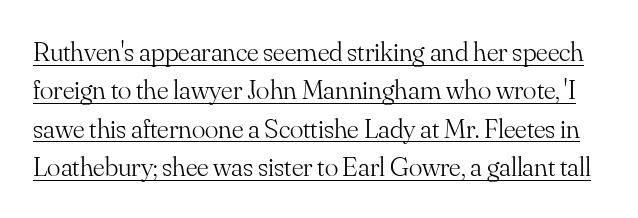
Q: Is the text bold? A: No.
Q: Is the text italic (slanted)? A: No, it is upright.
Q: Is the typeface a serif or a sans-serif typeface? A: Serif.
Q: Is the text underlined? A: Yes.
Q: Is the spacing between letters normal or unusually wide? A: Normal.
Q: Is the spacing between lines tight, normal or loose? A: Normal.
Q: Width (condensed, normal, or wide)? A: Normal.
Q: Stroke contrast? A: Medium.
Q: x-height? A: Small.
Q: Monospaced? A: No.
